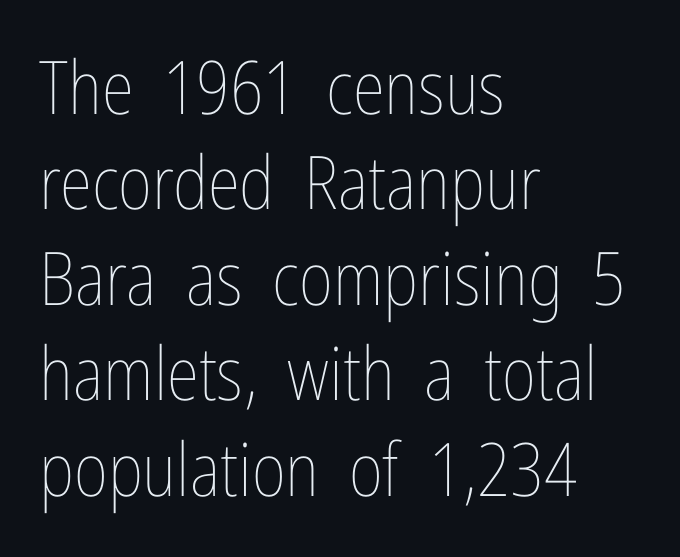
The image shows 74 px thin, condensed type, upright; set left-aligned, normal line spacing (1.29x), normal letter spacing, not underlined; low stroke contrast and a medium x-height.
